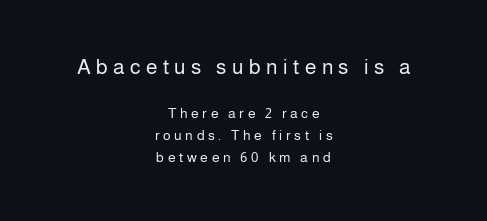
Notice how the stems are strictly vertical — no italics here. Leftover space on each line is divided equally before and after the words. The designer left line spacing at the default. The specimen omits any rule beneath the text block's lines. These two chunks differ in scale, with the top chunk taking the larger measure.
